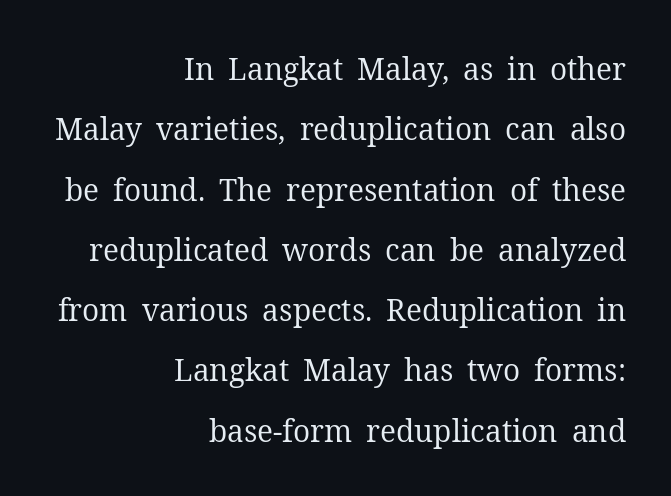
Q: Is the text bold? A: No.
Q: Is the text italic (slanted)? A: No, it is upright.
Q: Is the typeface a serif or a sans-serif typeface? A: Serif.
Q: Is the text underlined? A: No.
Q: How is the paragraph aligned? A: Right-aligned.
Q: Is the spacing between letters normal or unusually wide? A: Normal.
Q: Is the spacing between lines tight, normal or loose? A: Loose.
Q: Width (condensed, normal, or wide)? A: Normal.
Q: Stroke contrast? A: Medium.
Q: x-height? A: Medium.
Q: Monospaced? A: No.
